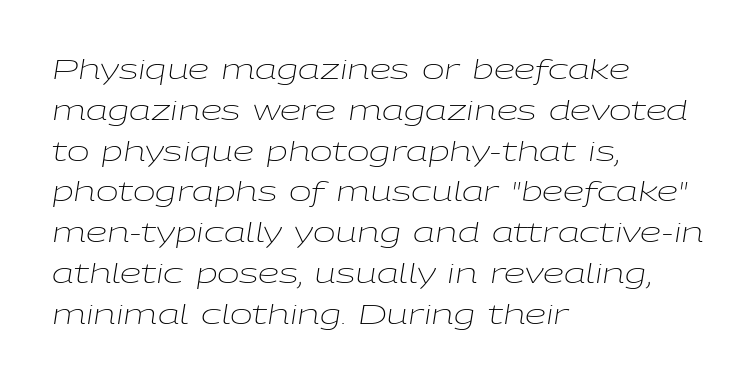
The image shows 27 px text type, italic (leaning right); set left-aligned, normal line spacing (1.51x), normal letter spacing, not underlined.
